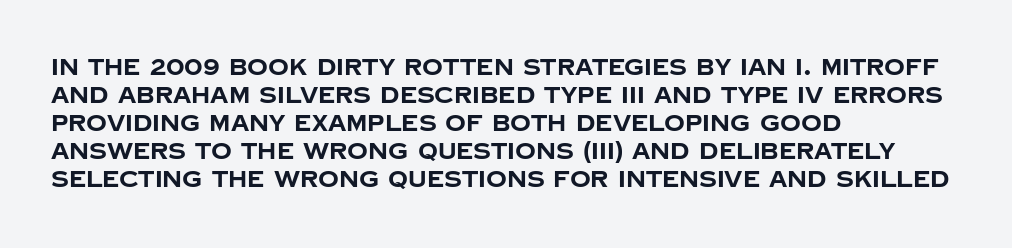
{"italic": "no", "bold": "yes", "underline": "no", "align": "left", "line_spacing_ratio": 1.22, "letter_spacing": "normal", "letter_spacing_em": 0.0, "glyph_px": 23}
